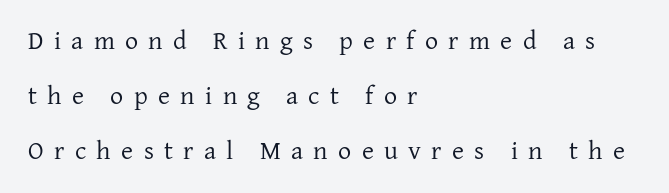
The image shows 26 px text type, upright; set left-aligned, loose line spacing (2.11x), unusually wide letter spacing (+0.4 em), not underlined.
